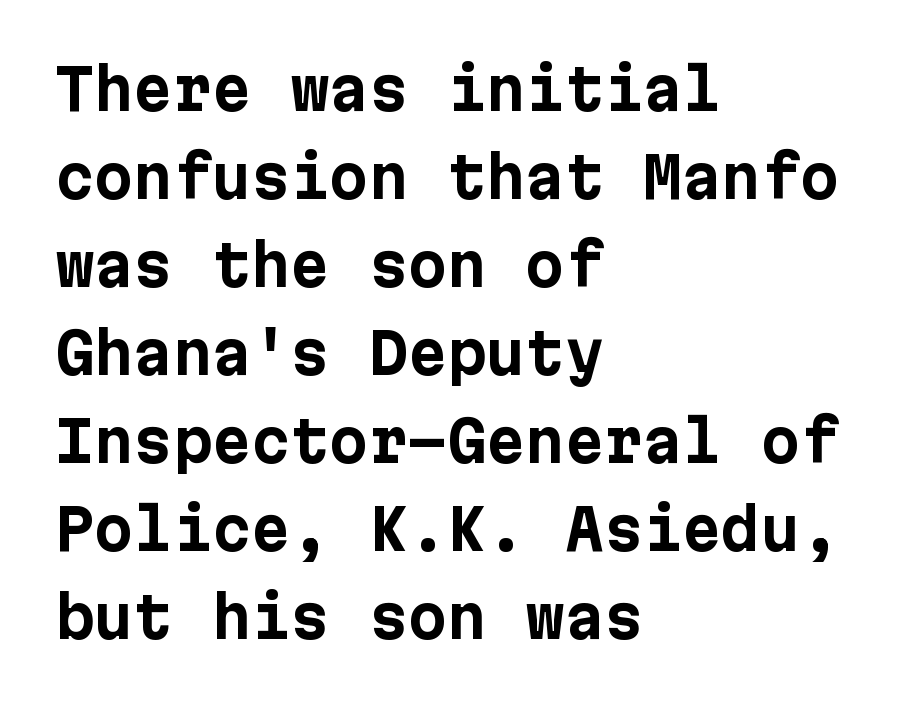
{"serif": "no", "italic": "no", "bold": "yes", "weight": "bold", "width": "normal", "stroke_contrast": "low", "x_height": "medium", "underline": "no", "align": "left", "line_spacing": "normal", "line_spacing_ratio": 1.57, "letter_spacing": "normal", "letter_spacing_em": 0.0, "glyph_px": 56}
